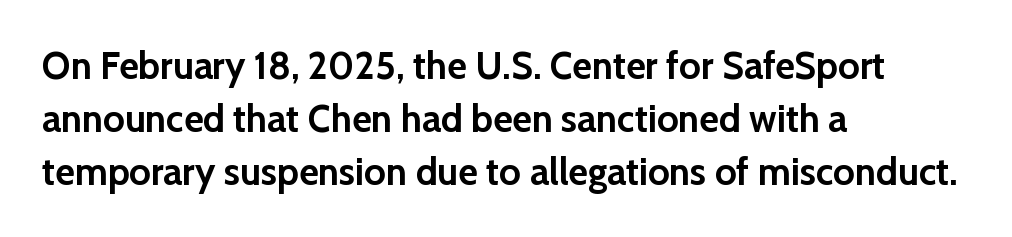
Regarding leading, the lines here are spaced in the standard way. Reading down the block, your eye returns to a fixed left position each line. How are the letters spaced? Ordinarily, with no added tracking. You'd pick this weight for a headline — it's a proper bold. The rendering uses natural spacing where letterforms have individual widths.
